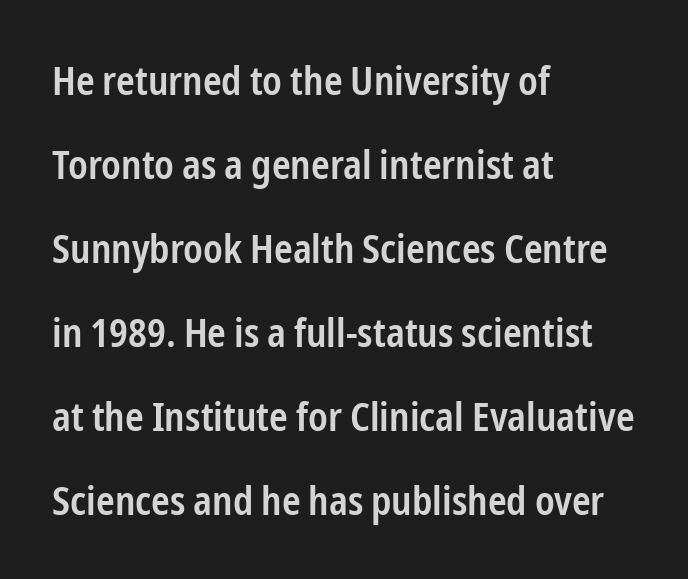
Q: Is the text bold? A: Semi-bold.
Q: Is the text italic (slanted)? A: No, it is upright.
Q: Is the typeface a serif or a sans-serif typeface? A: Sans-serif.
Q: Is the text underlined? A: No.
Q: How is the paragraph aligned? A: Left-aligned.
Q: Is the spacing between letters normal or unusually wide? A: Normal.
Q: Is the spacing between lines tight, normal or loose? A: Loose.
Q: Width (condensed, normal, or wide)? A: Condensed.
Q: Stroke contrast? A: Low.
Q: x-height? A: Medium.
Q: Monospaced? A: No.
